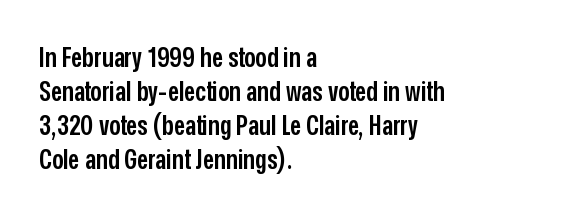
The rendering uses a semibold face; strokes are thickened but not to full bold. This is the regular roman posture of the typeface. Looks like regular typesetting: each glyph gets only the width it needs. Line beginnings align vertically; line endings do not. Serif or sans? Sans — the stroke terminals are bare.
